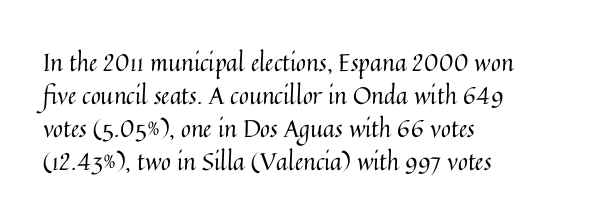
{"bold": "no", "underline": "no", "align": "left", "line_spacing": "normal", "line_spacing_ratio": 1.38, "letter_spacing": "normal", "letter_spacing_em": 0.0, "glyph_px": 24}
